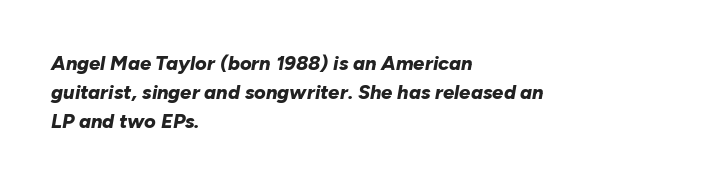
Horizontally, the lines are justified to the leading edge only. The typography opts for an oblique posture over an upright one. Set as a true bold cut, around the 700 mark. Letter spacing: default. Any mark beneath the type? The region is blank. The line-height multiplier appears to be the usual default.
